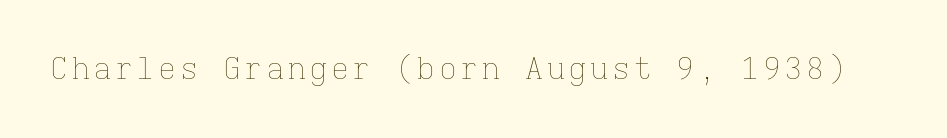
The image shows 30 px thin type, upright, monospaced; set not underlined; low stroke contrast and a medium x-height.
